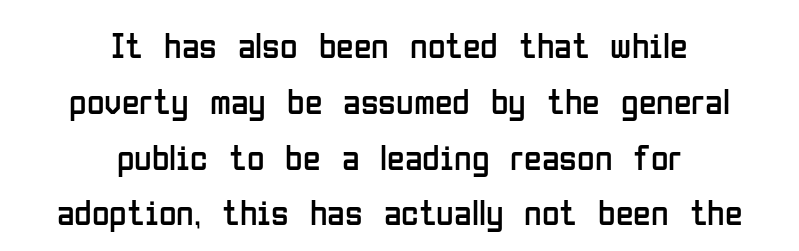
Quick note: not italic, upright. The rendering uses natural spacing where letterforms have individual widths. Students, note that the glyphs here touch the page at normal intervals. The rendering shows plain stroke endings on the letterforms — a sans-serif design. Neither beginnings nor endings align; midpoints do.
